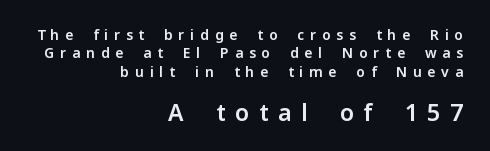
{"italic": "no", "underline": "no", "align": "right", "line_spacing": "normal", "line_spacing_ratio": 1.32, "letter_spacing": "wide", "letter_spacing_em": 0.41, "larger_block": "second", "size_ratio": 1.64, "glyph_px": 23}
